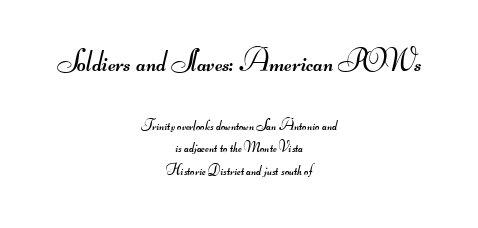
Q: Is the text bold? A: No.
Q: Is the typeface a serif or a sans-serif typeface? A: Sans-serif.
Q: Is the text underlined? A: No.
Q: How is the paragraph aligned? A: Centered.
Q: Is the spacing between letters normal or unusually wide? A: Normal.
Q: Is the spacing between lines tight, normal or loose? A: Normal.
Q: Which block of text is set in a larger size, the first (top) or the second (bottom)? A: The first (top) one.
Q: Width (condensed, normal, or wide)? A: Wide.
Q: Stroke contrast? A: Medium.
Q: Monospaced? A: No.
